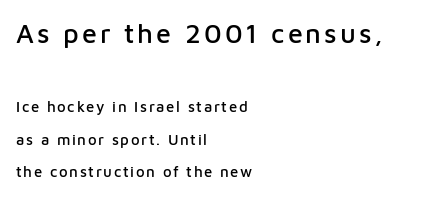
{"italic": "no", "underline": "no", "align": "left", "line_spacing": "loose", "line_spacing_ratio": 2.19, "larger_block": "first", "size_ratio": 1.8, "glyph_px": 27}
